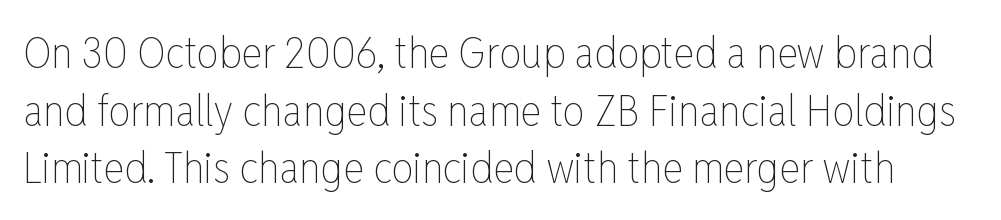
Q: Is the text bold? A: No.
Q: Is the text italic (slanted)? A: No, it is upright.
Q: Is the text underlined? A: No.
Q: Is the spacing between letters normal or unusually wide? A: Normal.
Q: Is the spacing between lines tight, normal or loose? A: Normal.
Q: Width (condensed, normal, or wide)? A: Condensed.
Q: Stroke contrast? A: Low.
Q: x-height? A: Medium.
Q: Monospaced? A: No.
